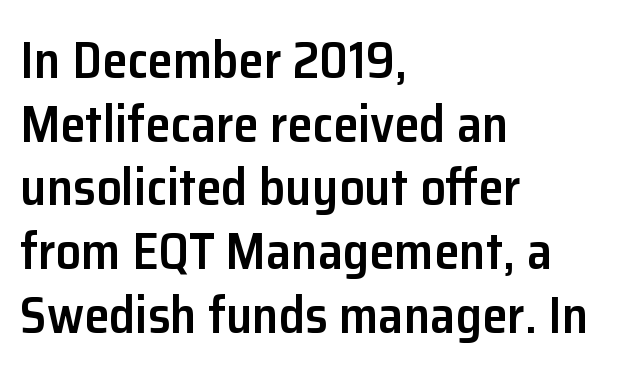
Q: Is the text bold? A: Semi-bold.
Q: Is the text italic (slanted)? A: No, it is upright.
Q: Is the typeface a serif or a sans-serif typeface? A: Sans-serif.
Q: Is the text underlined? A: No.
Q: How is the paragraph aligned? A: Left-aligned.
Q: Is the spacing between letters normal or unusually wide? A: Normal.
Q: Is the spacing between lines tight, normal or loose? A: Normal.
Q: Width (condensed, normal, or wide)? A: Normal.
Q: Stroke contrast? A: Low.
Q: x-height? A: Medium.
Q: Monospaced? A: No.
